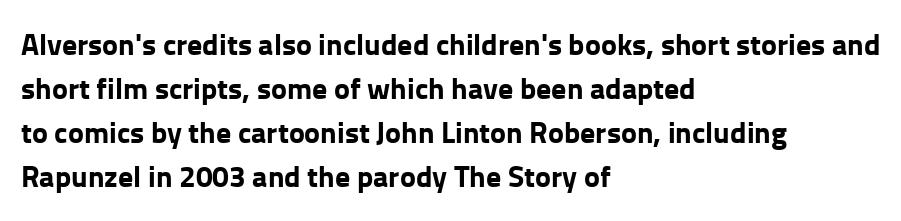
{"serif": "no", "italic": "no", "bold": "yes", "weight": "bold", "width": "normal", "stroke_contrast": "low", "x_height": "medium", "monospaced": "no", "underline": "no", "align": "left", "line_spacing": "normal", "line_spacing_ratio": 1.47, "letter_spacing": "normal", "letter_spacing_em": 0.0, "glyph_px": 30}
